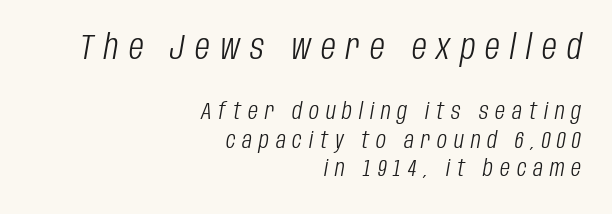
{"italic": "yes", "lean": "right", "slant_degrees": 10, "bold": "no", "weight": "light", "width": "condensed", "stroke_contrast": "low", "x_height": "large", "monospaced": "no", "underline": "no", "align": "right", "line_spacing_ratio": 1.24, "letter_spacing": "wide", "letter_spacing_em": 0.3, "larger_block": "first", "size_ratio": 1.48, "glyph_px": 34}
